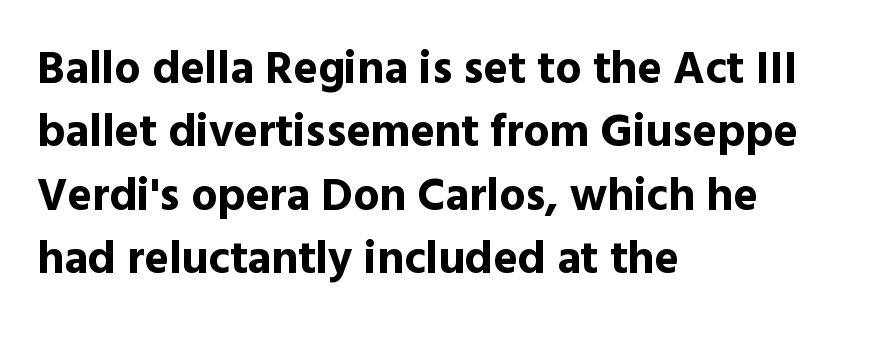
Note: no serifs on the glyphs. Varying glyph widths throughout — classic text-font behaviour. Look at the stroke-to-counter ratio: heavy, a bold. Honestly, there is no underline to notice here at all. Compared with typical body copy, the letter spacing here is the same. Unlike italic type, these characters show no tilt at all.
